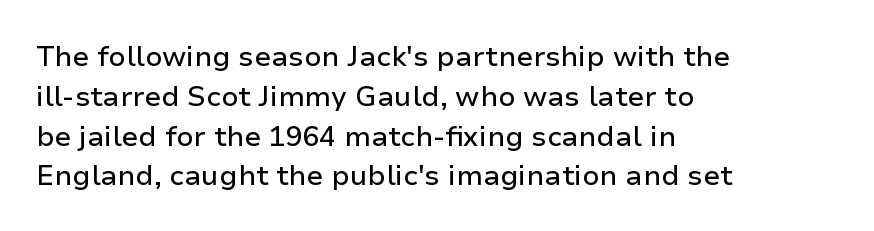
These lines were composed using upright roman letters. What stands out about the letter spacing? Nothing — it is the standard amount. A bare baseline throughout the passage. Are there feet on the stems? There aren't — it's a sans.
